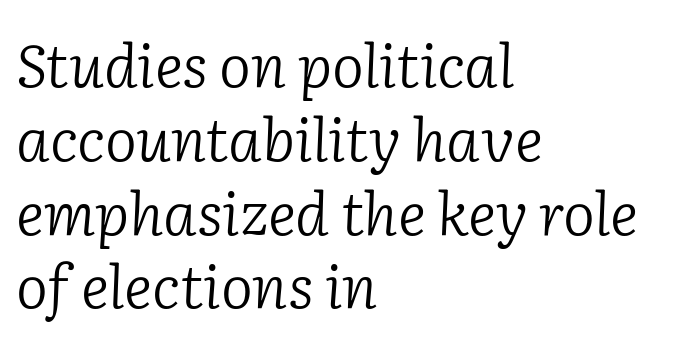
When letters slant like this, we call the style italic. Anything drawn beneath the words? Only blank space. Look at the tracking — it's just the regular setting, nothing added. A light-to-regular cut is what we see here. Serifs: yes, visible at the terminals of the letterforms.
